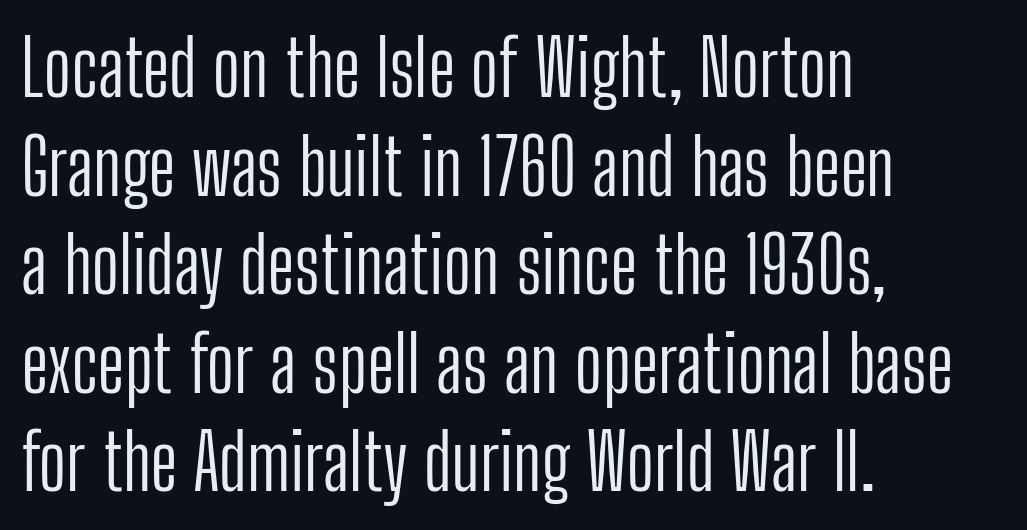
Note the varied advance widths — an 'i' is clearly narrower than an 'm'. Vertically, the passage feels balanced, rows spaced as you'd expect. A light-to-regular cut is what we see here. Posture: upright roman. Where is the straight margin? On the left. Clear beneath every line of the passage.
